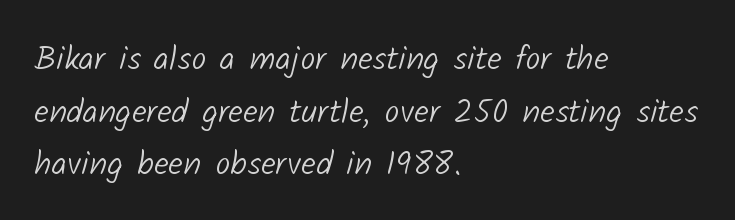
The image shows 34 px light sans-serif type; set left-aligned, normal line spacing (1.55x), normal letter spacing, not underlined; low stroke contrast and a medium x-height.
